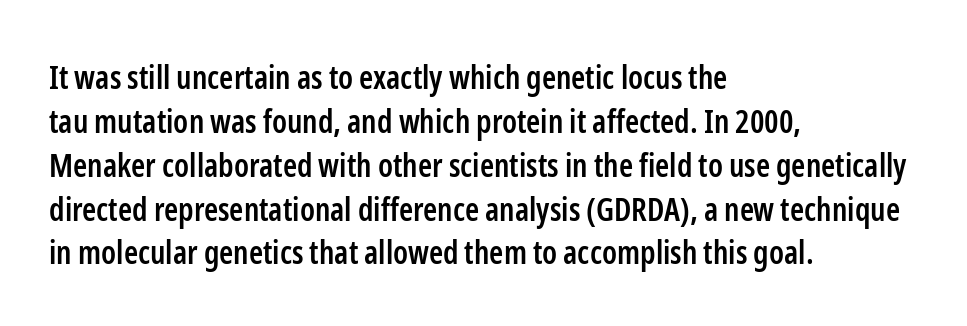
{"serif": "no", "italic": "no", "bold": "semi", "weight": "semibold", "width": "condensed", "stroke_contrast": "low", "x_height": "medium", "monospaced": "no", "underline": "no", "align": "left", "line_spacing": "normal", "line_spacing_ratio": 1.37, "letter_spacing": "normal", "letter_spacing_em": 0.0, "glyph_px": 32}
